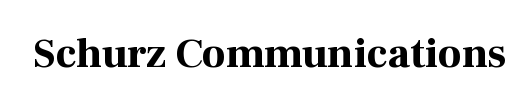
The image shows 42 px bold serif type, upright; set normal letter spacing, not underlined; high stroke contrast and a medium x-height.
